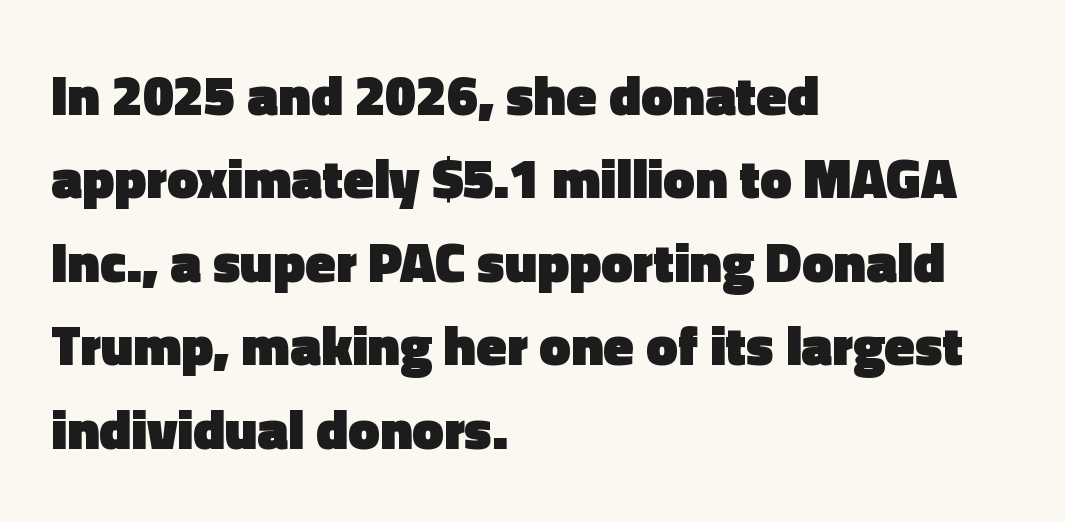
Baseline-to-baseline distance is the conventional proportion of letter height. You could not count columns in this text — the font is proportionally spaced. Notice how thick the strokes are: this is what a full bold looks like. Each word holds together tightly as a unit, with standard inter-letter gaps.
